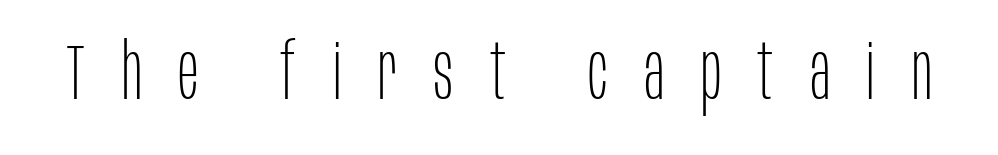
Q: Is the text bold? A: No.
Q: Is the text italic (slanted)? A: No, it is upright.
Q: Is the typeface a serif or a sans-serif typeface? A: Sans-serif.
Q: Is the text underlined? A: No.
Q: Is the spacing between letters normal or unusually wide? A: Unusually wide.
Q: Width (condensed, normal, or wide)? A: Condensed.
Q: Stroke contrast? A: Low.
Q: x-height? A: Large.
Q: Monospaced? A: No.
